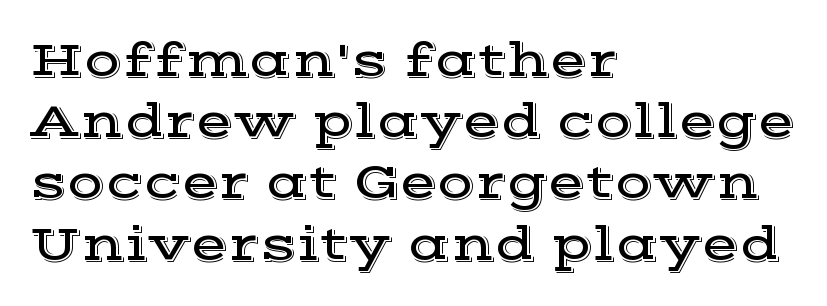
The tracking reads as untouched default to a designer's eye. Successive baselines arrive at the customary interval. Think of a printed novel: that variable character pitch is what you see here. The setting favours the left margin, as ordinary paragraphs usually do.
